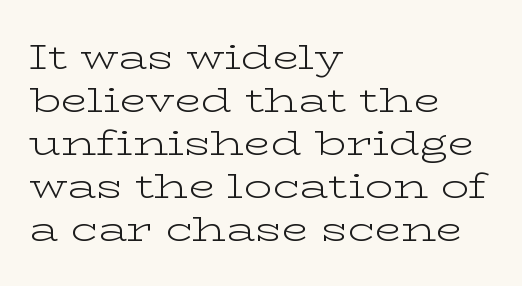
Q: Is the text bold? A: No.
Q: Is the text italic (slanted)? A: No, it is upright.
Q: Is the typeface a serif or a sans-serif typeface? A: Serif.
Q: Is the text underlined? A: No.
Q: How is the paragraph aligned? A: Left-aligned.
Q: Is the spacing between letters normal or unusually wide? A: Normal.
Q: Width (condensed, normal, or wide)? A: Wide.
Q: Stroke contrast? A: Low.
Q: x-height? A: Medium.
Q: Monospaced? A: No.
